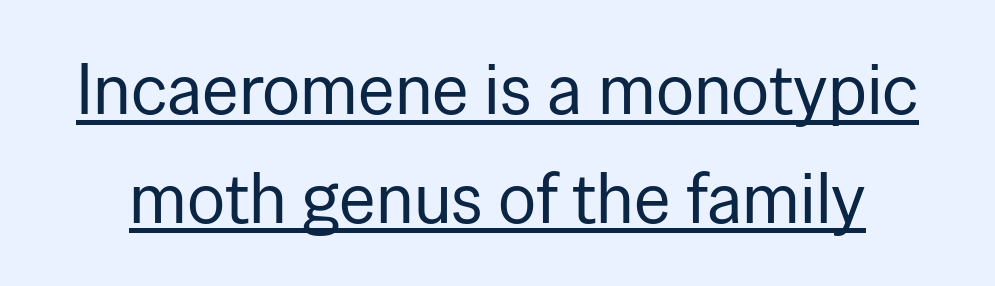
The image shows 71 px regular-weight sans-serif type, upright; set normal line spacing (1.53x), normal letter spacing, underlined; low stroke contrast and a medium x-height.
